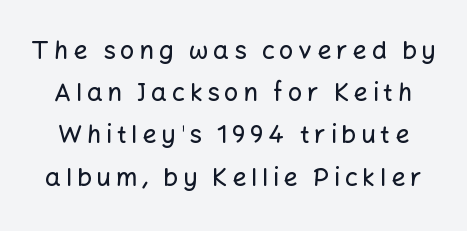
Q: Is the text italic (slanted)? A: No, it is upright.
Q: Is the text underlined? A: No.
Q: Is the spacing between lines tight, normal or loose? A: Normal.
